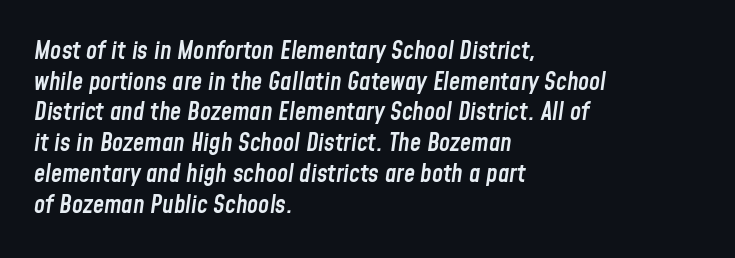
The image shows 25 px text type, italic (leaning right); set left-aligned, line spacing 1.23x, normal letter spacing, not underlined.
